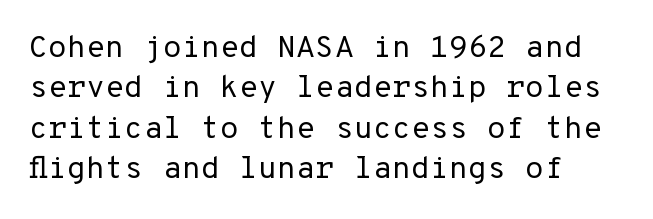
{"serif": "no", "italic": "no", "bold": "no", "weight": "regular", "width": "normal", "stroke_contrast": "low", "x_height": "medium", "monospaced": "yes", "underline": "no", "align": "left", "line_spacing": "normal", "line_spacing_ratio": 1.3, "letter_spacing": "normal", "letter_spacing_em": 0.0, "glyph_px": 31}
